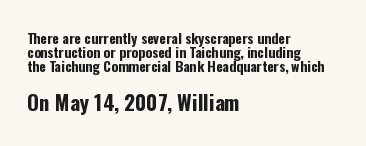
Q: Is the text bold? A: Yes.
Q: Is the text italic (slanted)? A: No, it is upright.
Q: Is the text underlined? A: No.
Q: How is the paragraph aligned? A: Left-aligned.
Q: Is the spacing between letters normal or unusually wide? A: Normal.
Q: Is the spacing between lines tight, normal or loose? A: Tight.
Q: Which block of text is set in a larger size, the first (top) or the second (bottom)? A: The second (bottom) one.
